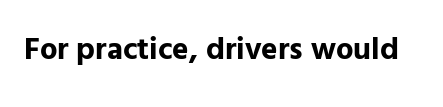
{"serif": "no", "italic": "no", "bold": "yes", "weight": "bold", "width": "normal", "stroke_contrast": "low", "x_height": "medium", "monospaced": "no", "underline": "no", "letter_spacing": "normal", "letter_spacing_em": 0.0, "glyph_px": 31}
